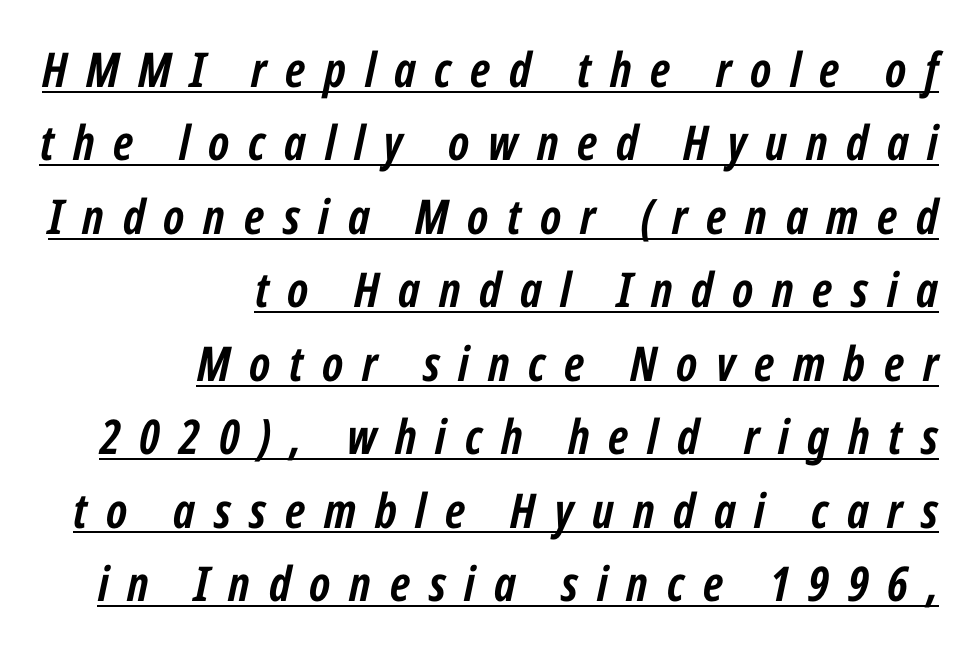
{"italic": "yes", "lean": "right", "slant_degrees": 12, "bold": "yes", "weight": "semibold", "width": "condensed", "stroke_contrast": "low", "x_height": "medium", "monospaced": "no", "underline": "yes", "align": "right", "line_spacing": "normal", "line_spacing_ratio": 1.53, "letter_spacing": "wide", "letter_spacing_em": 0.39, "glyph_px": 48}
